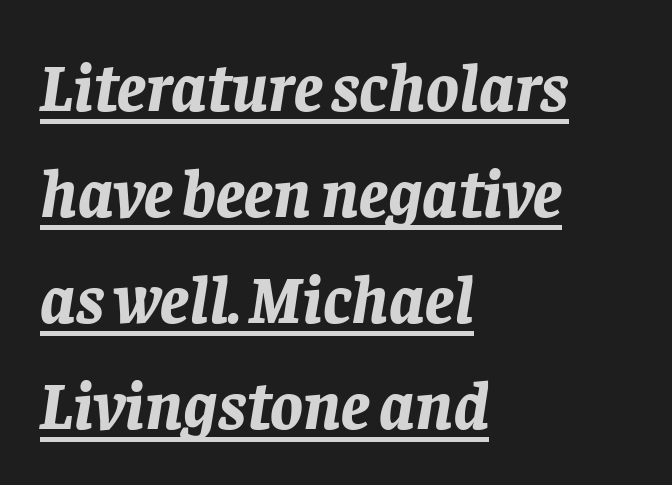
Q: Is the text bold? A: Yes.
Q: Is the text italic (slanted)? A: Yes, it leans right by about 8 degrees.
Q: Is the text underlined? A: Yes.
Q: How is the paragraph aligned? A: Left-aligned.
Q: Is the spacing between letters normal or unusually wide? A: Normal.
Q: Is the spacing between lines tight, normal or loose? A: Normal.
Q: Width (condensed, normal, or wide)? A: Normal.
Q: Stroke contrast? A: Low.
Q: x-height? A: Large.
Q: Monospaced? A: No.
